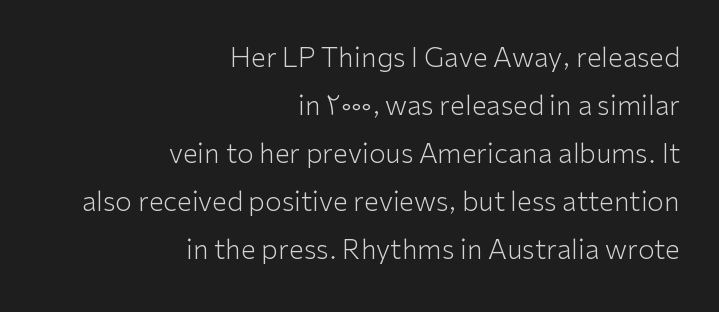
The image shows 27 px text type, upright; set right-aligned, line spacing 1.78x, normal letter spacing, not underlined.
